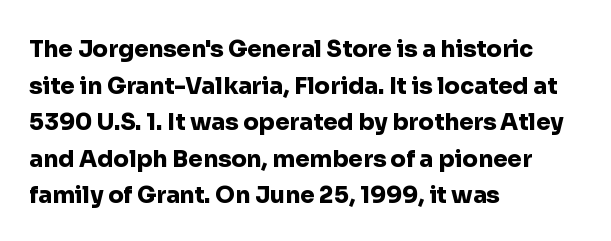
{"italic": "no", "bold": "yes", "underline": "no", "align": "left", "line_spacing": "normal", "line_spacing_ratio": 1.59, "letter_spacing": "normal", "letter_spacing_em": 0.0, "glyph_px": 23}
